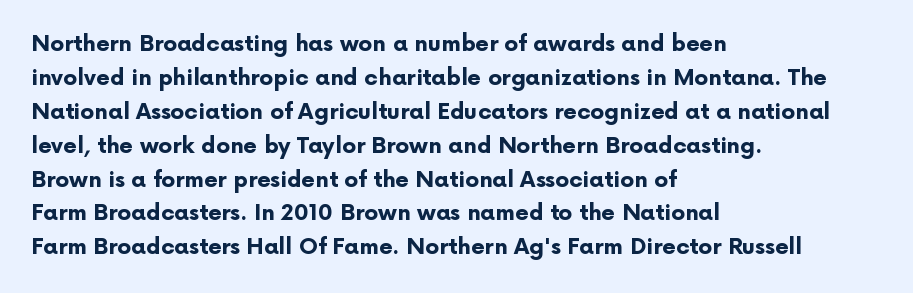
The image shows 22 px bold type, upright; set left-aligned, normal line spacing (1.54x), normal letter spacing, not underlined.
